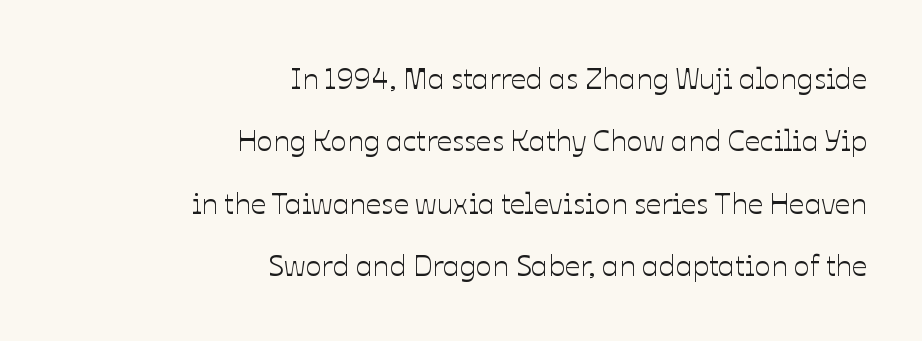
Q: Is the text italic (slanted)? A: No, it is upright.
Q: Is the text underlined? A: No.
Q: How is the paragraph aligned? A: Right-aligned.
Q: Is the spacing between letters normal or unusually wide? A: Normal.
Q: Is the spacing between lines tight, normal or loose? A: Loose.
Q: Width (condensed, normal, or wide)? A: Normal.
Q: Stroke contrast? A: Low.
Q: x-height? A: Medium.
Q: Monospaced? A: No.
